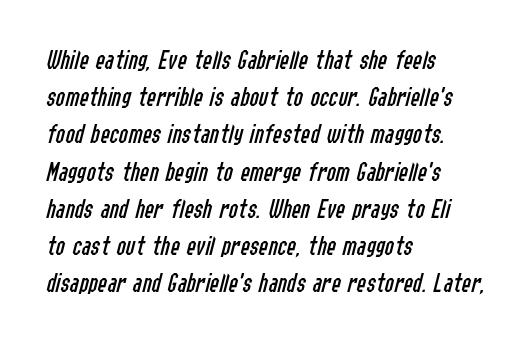
Q: Is the text bold? A: No.
Q: Is the text italic (slanted)? A: Yes, it leans right by about 14 degrees.
Q: Is the text underlined? A: No.
Q: How is the paragraph aligned? A: Left-aligned.
Q: Is the spacing between letters normal or unusually wide? A: Normal.
Q: Is the spacing between lines tight, normal or loose? A: Normal.
Q: Width (condensed, normal, or wide)? A: Condensed.
Q: Stroke contrast? A: Low.
Q: x-height? A: Medium.
Q: Monospaced? A: No.
